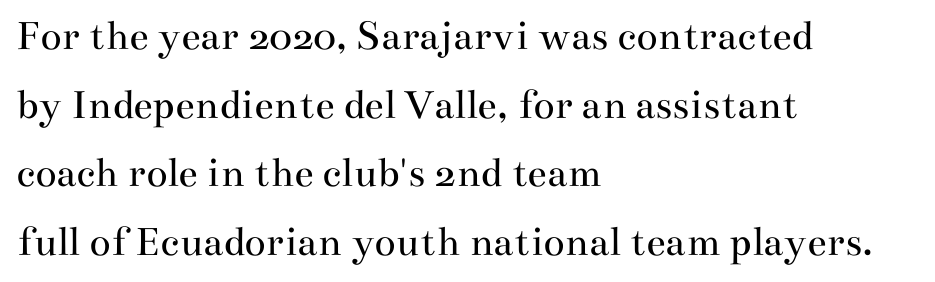
Honestly, the row spacing looks completely unremarkable. Posture: upright roman. The passage shown is typed in a proportional face where columns would drift. Stroke terminals: seriffed.
